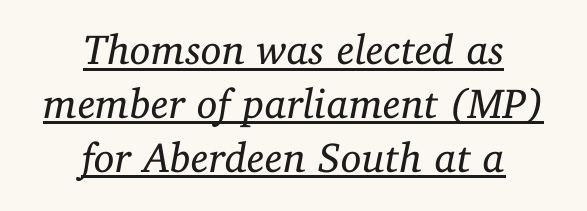
Note the varied advance widths — an 'i' is clearly narrower than an 'm'. Horizontal bands of white between lines are of average thickness. The passage is arranged like a title page — every line centered. No extra tracking has been applied to these lines. A serif font was chosen for this passage.
